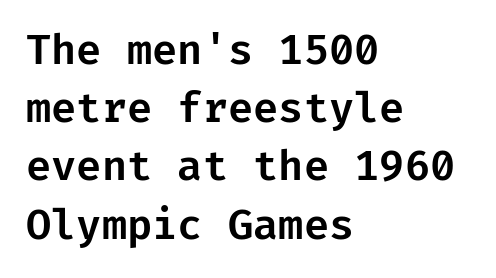
The axis of the letterforms is exactly vertical. How would I describe the line gaps? Plain and ordinary. Nobody drew a line under any word here. One-word summary of the alignment: left. Observe the ordinary spacing: letters are neighbours, not strangers. This sample uses a sans-serif face.
